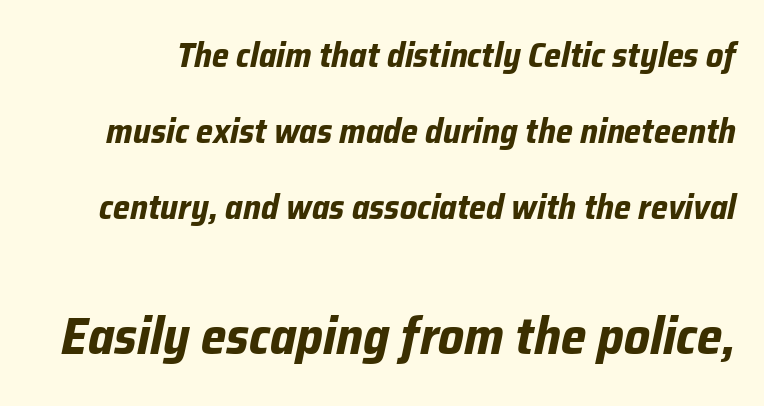
{"italic": "yes", "lean": "right", "slant_degrees": 12, "bold": "yes", "weight": "bold", "width": "normal", "stroke_contrast": "low", "x_height": "medium", "monospaced": "no", "underline": "no", "line_spacing": "loose", "line_spacing_ratio": 2.23, "letter_spacing": "normal", "letter_spacing_em": 0.0, "larger_block": "second", "size_ratio": 1.5, "glyph_px": 51}
